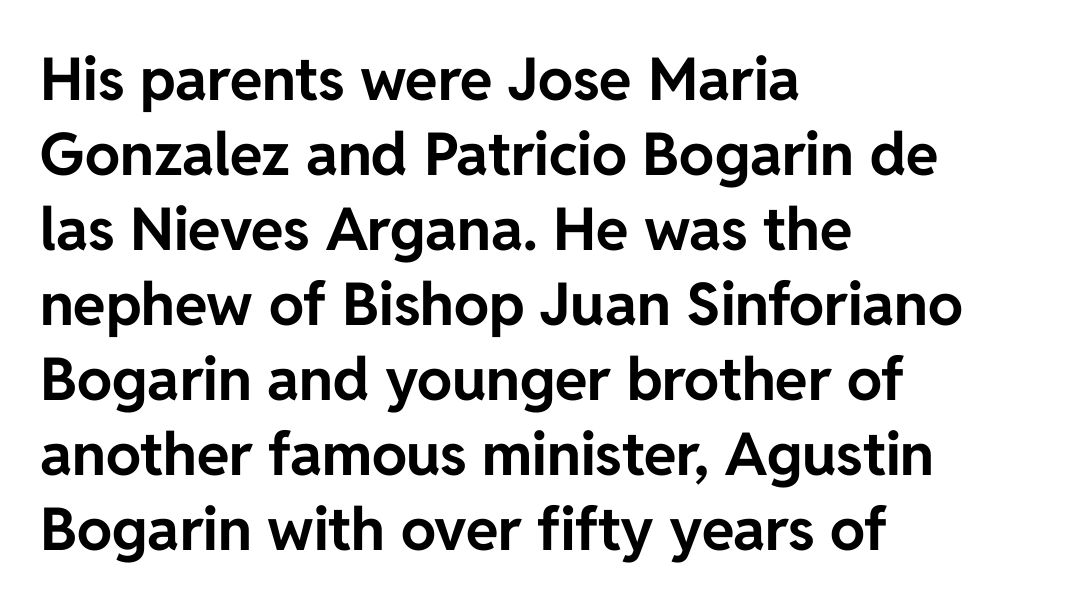
{"serif": "no", "italic": "no", "bold": "yes", "weight": "bold", "width": "normal", "stroke_contrast": "low", "x_height": "medium", "monospaced": "no", "underline": "no", "align": "left", "line_spacing": "normal", "line_spacing_ratio": 1.27, "letter_spacing": "normal", "letter_spacing_em": 0.0, "glyph_px": 59}
